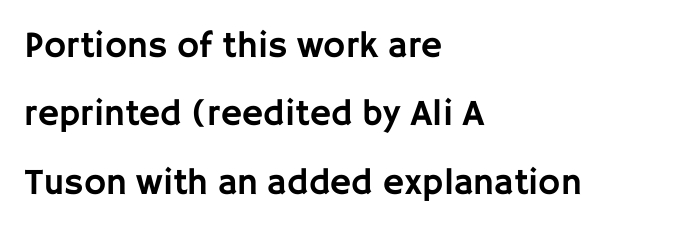
Q: Is the text italic (slanted)? A: No, it is upright.
Q: Is the typeface a serif or a sans-serif typeface? A: Sans-serif.
Q: Is the text underlined? A: No.
Q: How is the paragraph aligned? A: Left-aligned.
Q: Is the spacing between letters normal or unusually wide? A: Normal.
Q: Width (condensed, normal, or wide)? A: Normal.
Q: Stroke contrast? A: Low.
Q: x-height? A: Large.
Q: Monospaced? A: No.
